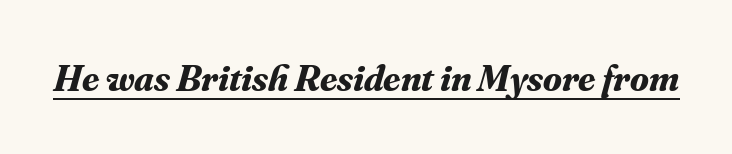
The image shows 38 px bold serif type, italic (leaning right); set normal letter spacing, underlined; medium stroke contrast and a small x-height.
